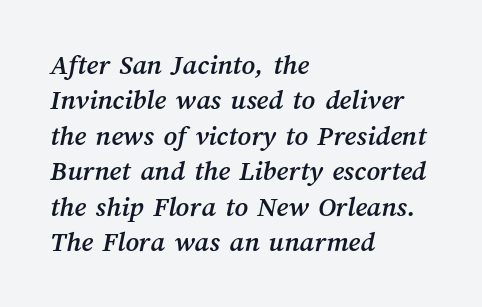
{"width": "normal", "stroke_contrast": "medium", "x_height": "medium", "monospaced": "no", "underline": "no", "align": "left", "line_spacing_ratio": 1.22, "letter_spacing": "normal", "letter_spacing_em": 0.0, "glyph_px": 29}
